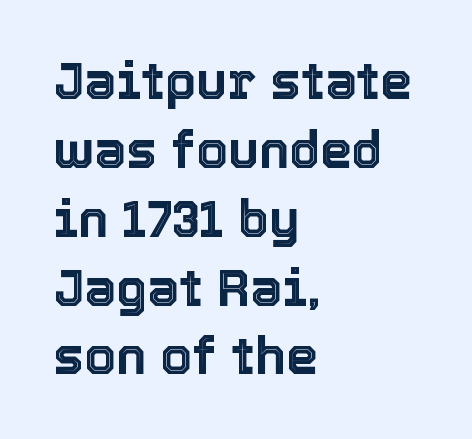
{"italic": "no", "width": "normal", "x_height": "medium", "monospaced": "no", "underline": "no", "align": "left", "line_spacing": "normal", "line_spacing_ratio": 1.35, "letter_spacing": "normal", "letter_spacing_em": 0.0, "glyph_px": 51}
